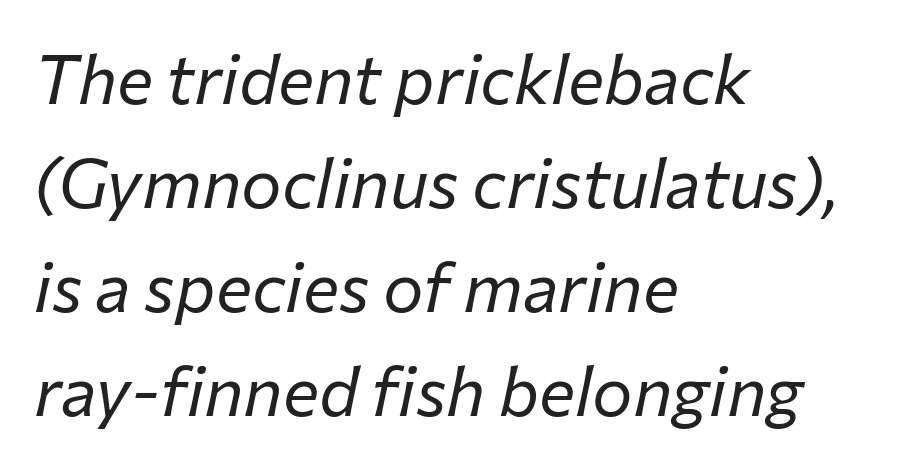
{"italic": "yes", "lean": "right", "slant_degrees": 12, "bold": "no", "weight": "regular", "width": "normal", "stroke_contrast": "low", "x_height": "medium", "monospaced": "no", "underline": "no", "align": "left", "line_spacing": "normal", "line_spacing_ratio": 1.53, "letter_spacing": "normal", "letter_spacing_em": 0.0, "glyph_px": 68}
